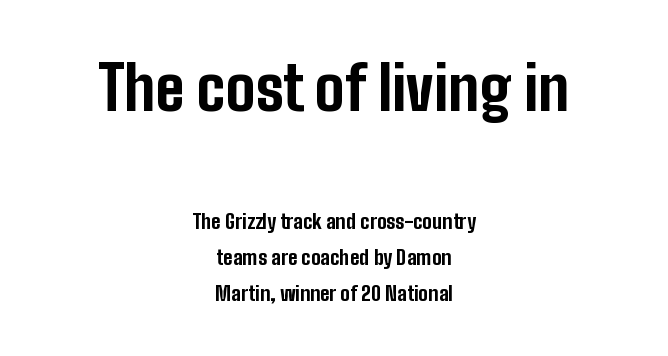
The image shows 61 px bold, condensed sans-serif type, upright; set centered, line spacing 1.8x, normal letter spacing, not underlined; the first (top) block is 3.05x larger; low stroke contrast and a medium x-height.
